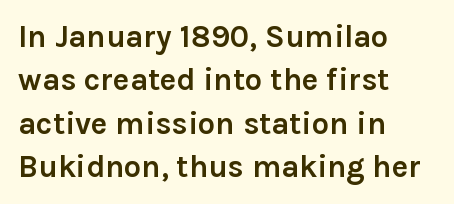
The image shows 31 px semibold sans-serif type, upright; set left-aligned, normal line spacing (1.4x), normal letter spacing, not underlined; low stroke contrast and a medium x-height.
